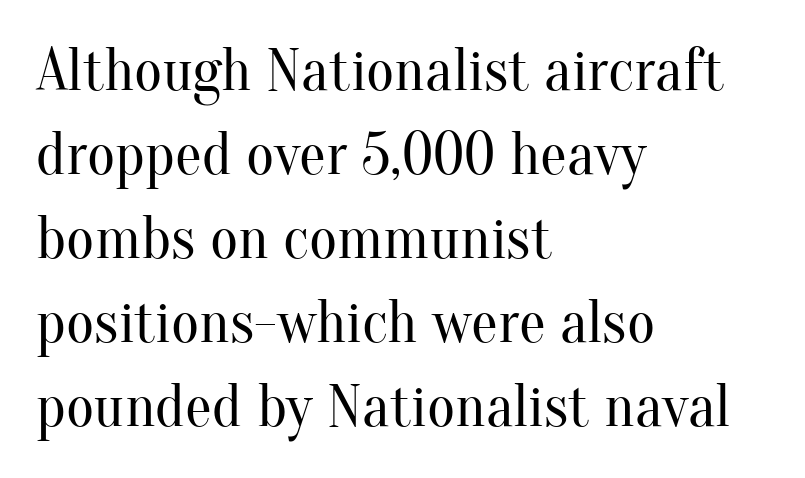
Q: Is the text bold? A: No.
Q: Is the text italic (slanted)? A: No, it is upright.
Q: Is the typeface a serif or a sans-serif typeface? A: Serif.
Q: Is the text underlined? A: No.
Q: How is the paragraph aligned? A: Left-aligned.
Q: Is the spacing between letters normal or unusually wide? A: Normal.
Q: Is the spacing between lines tight, normal or loose? A: Normal.
Q: Width (condensed, normal, or wide)? A: Normal.
Q: Stroke contrast? A: Medium.
Q: x-height? A: Small.
Q: Monospaced? A: No.
